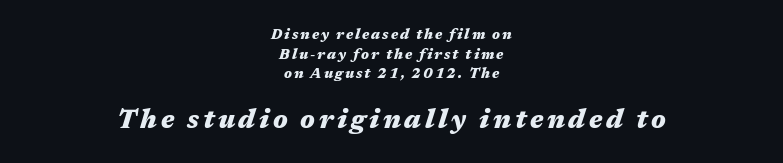
The image shows 26 px bold type, italic (leaning right); set centered, normal line spacing (1.4x), not underlined; the second (bottom) block is 1.86x larger.
